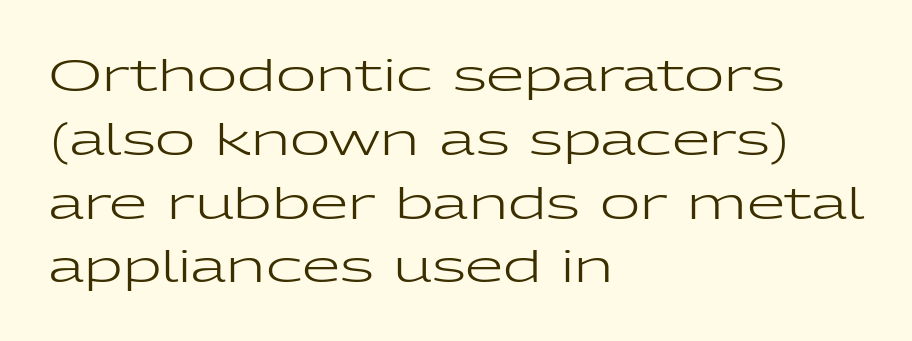
The image shows 44 px regular-weight, wide sans-serif type, upright; set left-aligned, normal line spacing (1.45x), normal letter spacing, not underlined; low stroke contrast and a medium x-height.
